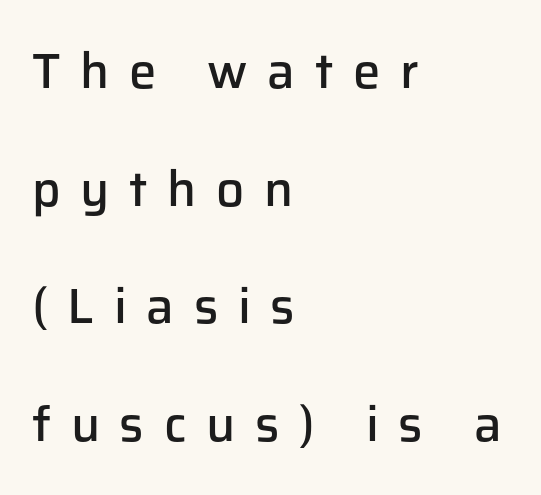
Q: Is the text bold? A: Semi-bold.
Q: Is the text italic (slanted)? A: No, it is upright.
Q: Is the typeface a serif or a sans-serif typeface? A: Sans-serif.
Q: Is the text underlined? A: No.
Q: How is the paragraph aligned? A: Left-aligned.
Q: Is the spacing between letters normal or unusually wide? A: Unusually wide.
Q: Is the spacing between lines tight, normal or loose? A: Loose.
Q: Width (condensed, normal, or wide)? A: Normal.
Q: Stroke contrast? A: Low.
Q: x-height? A: Medium.
Q: Monospaced? A: No.
